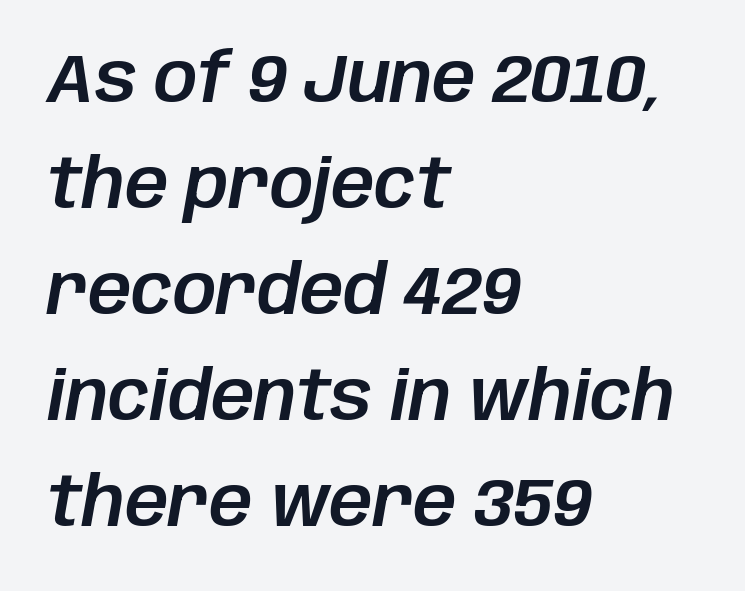
The image shows 68 px text type, italic (leaning right); set left-aligned, normal line spacing (1.56x), normal letter spacing, not underlined; low stroke contrast and a large x-height.
